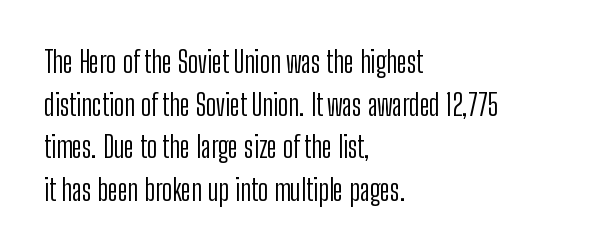
The specimen omits any rule beneath the text block's lines. Layout note: lines flush left. Here the designer chose a conventional face with non-uniform glyph widths. Inter-character spacing is left at the font's built-in metrics. Each letter's strokes conclude bluntly, with no projecting serifs. A roman cut, with each character standing at attention.
